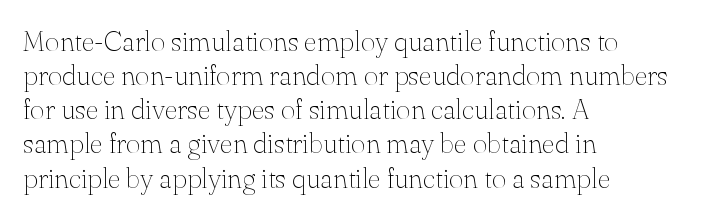
The image shows 28 px thin serif type, upright; set left-aligned, line spacing 1.22x, normal letter spacing, not underlined; medium stroke contrast and a small x-height.
